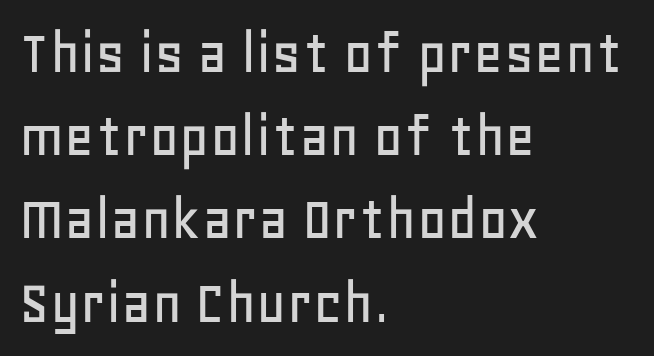
The image shows 65 px sans-serif type, upright; set left-aligned, normal line spacing (1.28x), normal letter spacing, not underlined; low stroke contrast and a large x-height.
